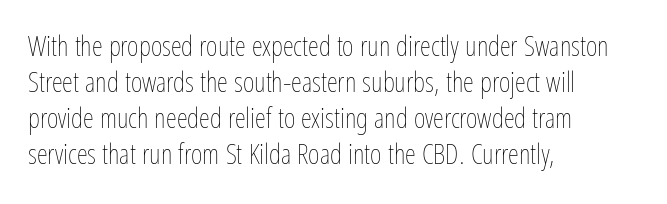
{"italic": "no", "bold": "no", "weight": "thin", "width": "condensed", "stroke_contrast": "low", "x_height": "medium", "monospaced": "no", "underline": "no", "align": "left", "line_spacing": "normal", "line_spacing_ratio": 1.29, "letter_spacing": "normal", "letter_spacing_em": 0.0, "glyph_px": 28}
